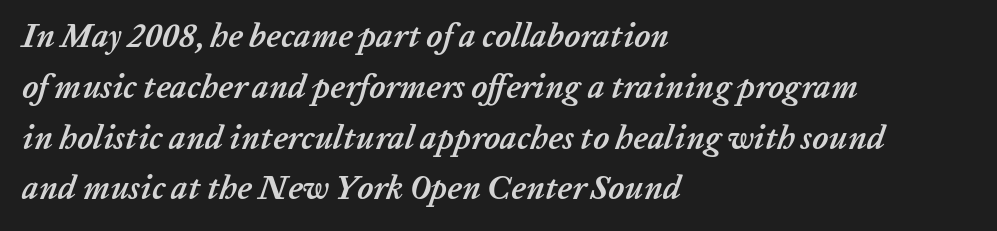
A dark, heavy texture on the line: the type is bold. Horizontal bands of white between lines are of average thickness. Check the space under the baseline: it is left empty. One-word summary of the alignment: left.
